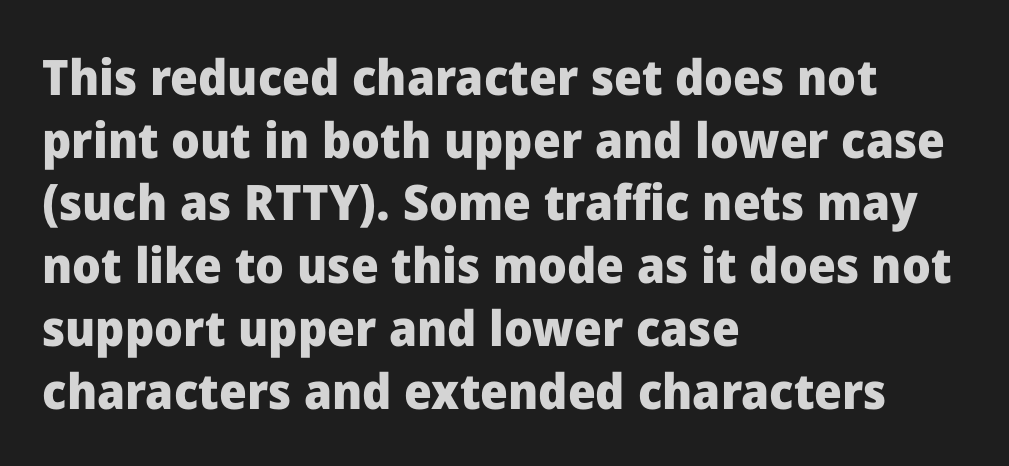
{"serif": "no", "italic": "no", "bold": "yes", "weight": "heavy", "width": "normal", "stroke_contrast": "low", "x_height": "medium", "monospaced": "no", "underline": "no", "align": "left", "line_spacing": "normal", "line_spacing_ratio": 1.28, "letter_spacing": "normal", "letter_spacing_em": 0.0, "glyph_px": 49}
